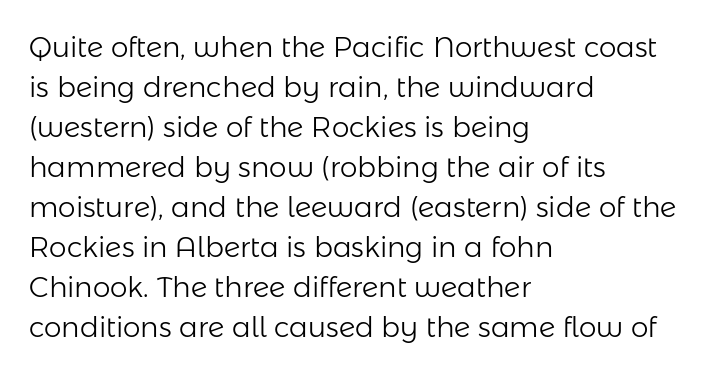
Underlining? Definitely not there. Whoever set this chose a conventional vertical rhythm. Think standard paragraph weight, or any step lighter than that. The type is set solid horizontally, with unmodified tracking. Each letter keeps its own natural width here, so spacing adapts to shape.
